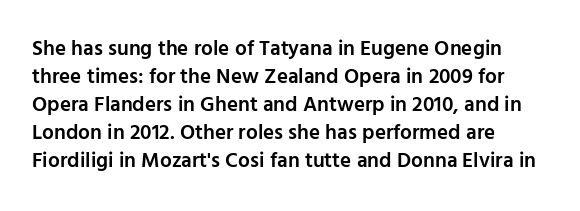
Q: Is the text bold? A: Semi-bold.
Q: Is the text italic (slanted)? A: No, it is upright.
Q: Is the text underlined? A: No.
Q: How is the paragraph aligned? A: Left-aligned.
Q: Is the spacing between letters normal or unusually wide? A: Normal.
Q: Is the spacing between lines tight, normal or loose? A: Normal.
